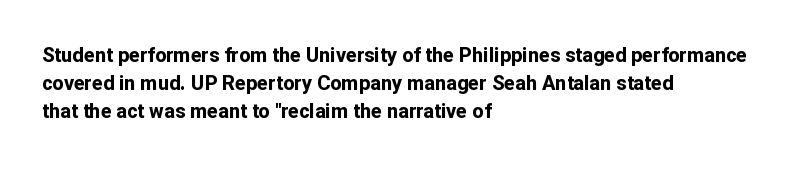
{"italic": "no", "bold": "yes", "underline": "no", "align": "left", "line_spacing": "normal", "line_spacing_ratio": 1.4, "letter_spacing": "normal", "letter_spacing_em": 0.0, "glyph_px": 20}
